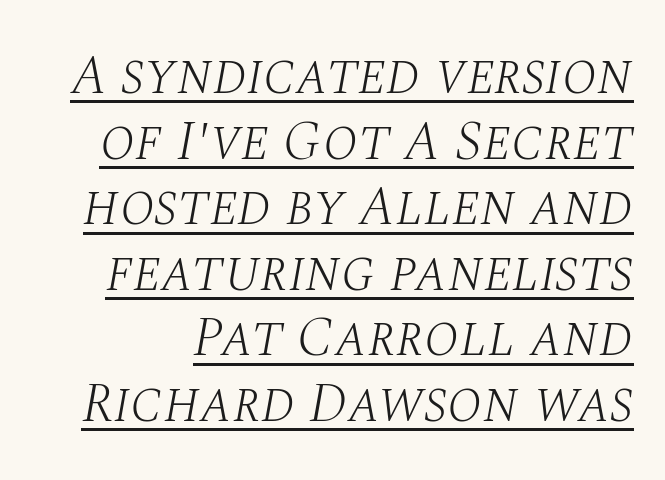
This sample has the flowing, uneven cadence of proportional lettering. The strokes carry an ordinary text weight at most. Slant detected: the letters are inclined. You could call the tracking neutral — neither tight nor loose. Stroke terminals: seriffed.
